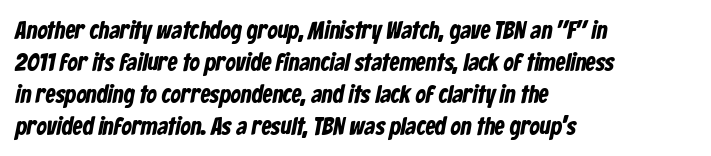
{"bold": "yes", "underline": "no", "align": "left", "line_spacing": "normal", "line_spacing_ratio": 1.28, "letter_spacing": "normal", "letter_spacing_em": 0.0, "glyph_px": 25}
